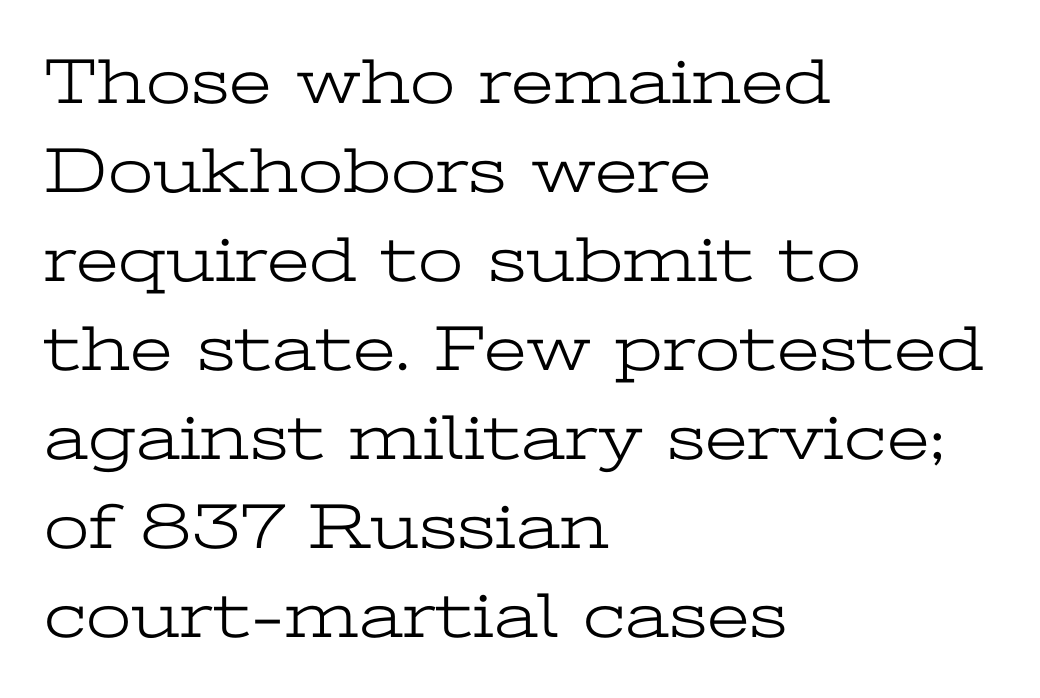
Q: Is the text bold? A: No.
Q: Is the text italic (slanted)? A: No, it is upright.
Q: Is the typeface a serif or a sans-serif typeface? A: Serif.
Q: Is the text underlined? A: No.
Q: How is the paragraph aligned? A: Left-aligned.
Q: Is the spacing between letters normal or unusually wide? A: Normal.
Q: Is the spacing between lines tight, normal or loose? A: Normal.
Q: Width (condensed, normal, or wide)? A: Wide.
Q: Stroke contrast? A: Low.
Q: x-height? A: Medium.
Q: Monospaced? A: No.
